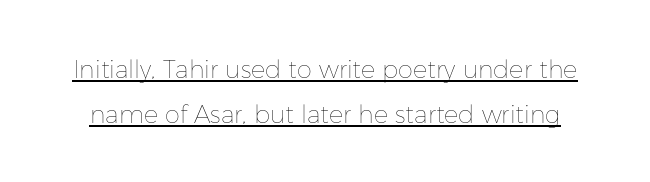
The image shows 24 px text type, upright; set line spacing 1.88x, normal letter spacing, underlined.
